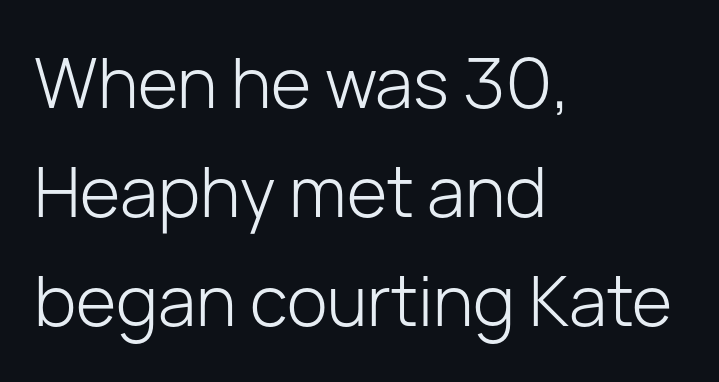
Q: Is the text bold? A: No.
Q: Is the text italic (slanted)? A: No, it is upright.
Q: Is the typeface a serif or a sans-serif typeface? A: Sans-serif.
Q: Is the text underlined? A: No.
Q: How is the paragraph aligned? A: Left-aligned.
Q: Is the spacing between letters normal or unusually wide? A: Normal.
Q: Is the spacing between lines tight, normal or loose? A: Normal.
Q: Width (condensed, normal, or wide)? A: Normal.
Q: Stroke contrast? A: Low.
Q: x-height? A: Medium.
Q: Monospaced? A: No.
